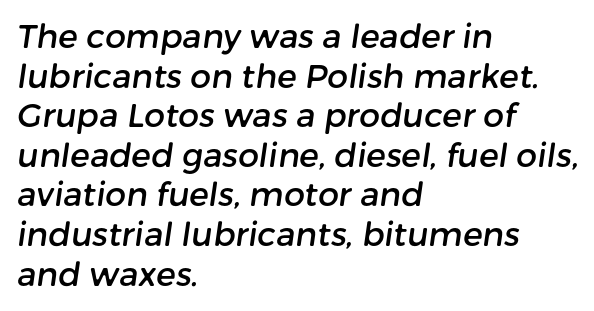
The image shows 33 px sans-serif type; set left-aligned, line spacing 1.2x, normal letter spacing, not underlined; low stroke contrast and a medium x-height.
